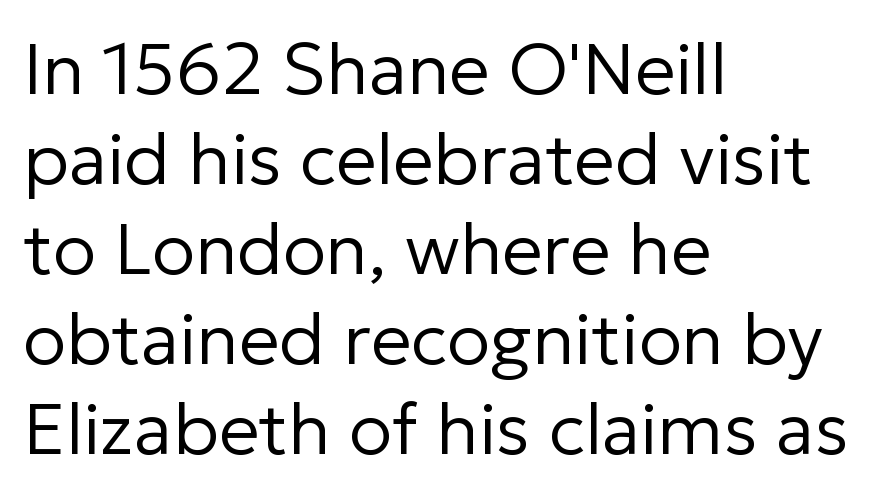
Weight: in the light-to-regular range. The designer went with a sans here, leaving each stem footless. The letters stand straight up with perfectly vertical stems. Is the letter spacing exaggerated? No — it looks like the ordinary default.
